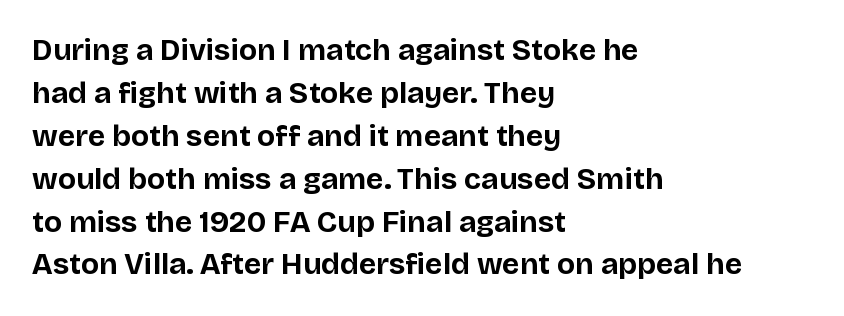
{"serif": "no", "italic": "no", "bold": "yes", "weight": "bold", "width": "normal", "stroke_contrast": "low", "x_height": "large", "monospaced": "no", "underline": "no", "align": "left", "line_spacing": "normal", "line_spacing_ratio": 1.43, "letter_spacing": "normal", "letter_spacing_em": 0.0, "glyph_px": 30}
